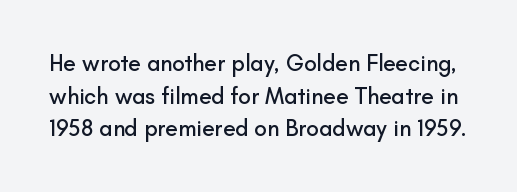
{"italic": "no", "underline": "no", "line_spacing": "normal", "line_spacing_ratio": 1.42, "letter_spacing": "normal", "letter_spacing_em": 0.0, "glyph_px": 23}
